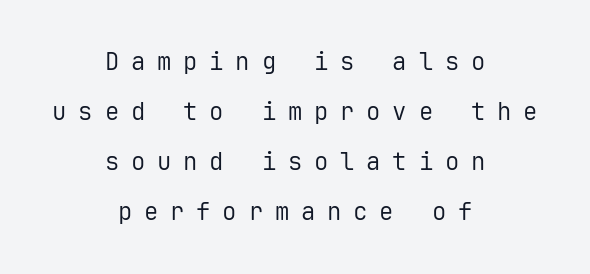
The image shows 24 px text type, upright; set centered, loose line spacing (2.09x), unusually wide letter spacing (+0.49 em), not underlined.
